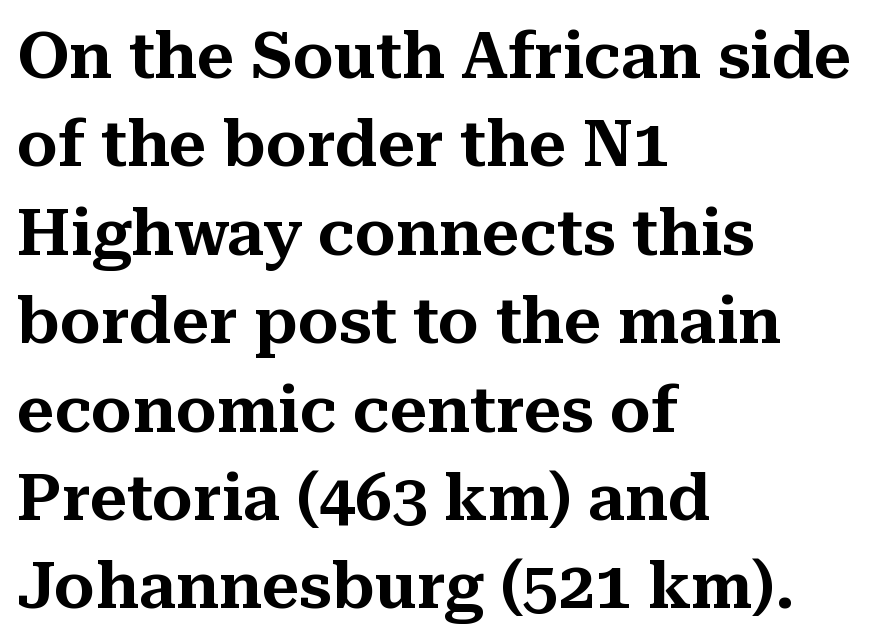
Yep, those are serifs on the letters. Short note: letters normally spaced. Descender tails drop into unmarked territory. Note the varied advance widths — an 'i' is clearly narrower than an 'm'.
